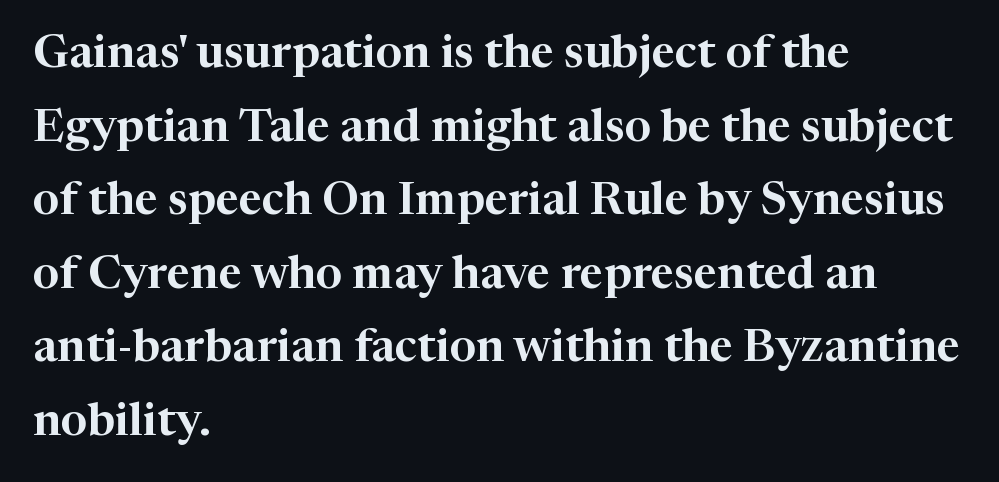
Q: Is the text italic (slanted)? A: No, it is upright.
Q: Is the typeface a serif or a sans-serif typeface? A: Serif.
Q: Is the text underlined? A: No.
Q: How is the paragraph aligned? A: Left-aligned.
Q: Is the spacing between letters normal or unusually wide? A: Normal.
Q: Is the spacing between lines tight, normal or loose? A: Normal.
Q: Width (condensed, normal, or wide)? A: Normal.
Q: Stroke contrast? A: High.
Q: x-height? A: Medium.
Q: Monospaced? A: No.
